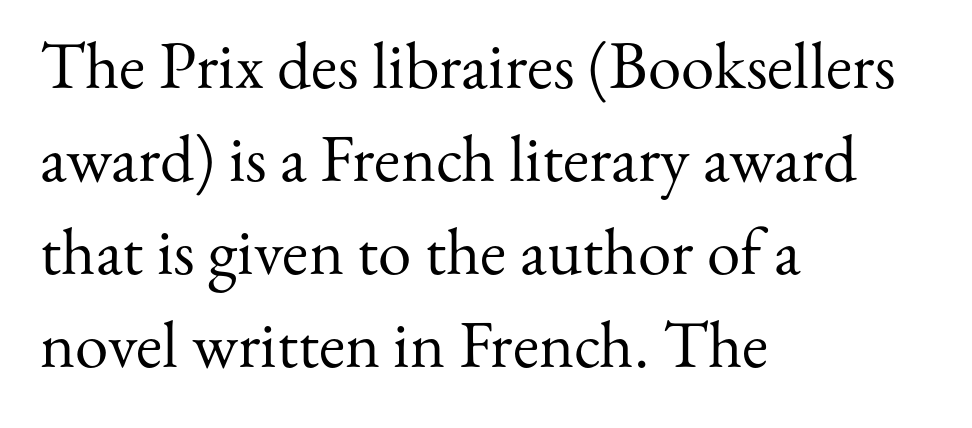
The passage shown is typeset with a serif family. Tracking here is standard; glyphs follow each other at the usual distance. The passage shown is not underscored anywhere. Proportional: the letters do not fall into vertical columns. A classic flush-left, rag-right setting is used for this passage.
